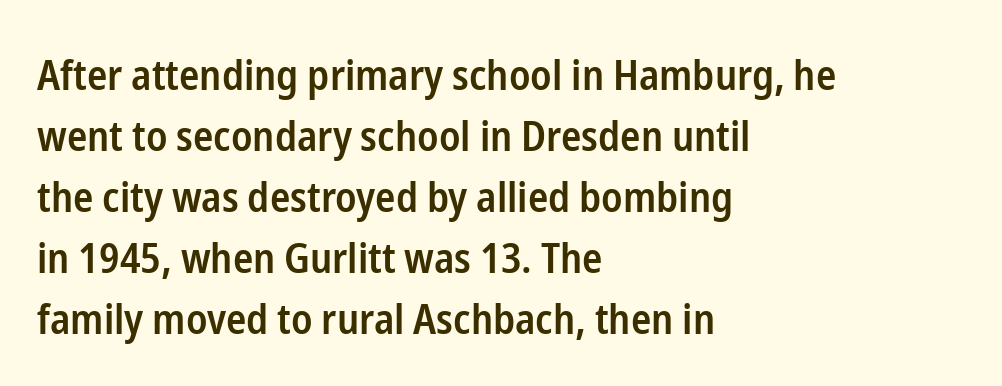
Q: Is the text bold? A: Semi-bold.
Q: Is the text italic (slanted)? A: No, it is upright.
Q: Is the typeface a serif or a sans-serif typeface? A: Sans-serif.
Q: Is the text underlined? A: No.
Q: How is the paragraph aligned? A: Left-aligned.
Q: Is the spacing between letters normal or unusually wide? A: Normal.
Q: Is the spacing between lines tight, normal or loose? A: Normal.
Q: Width (condensed, normal, or wide)? A: Condensed.
Q: Stroke contrast? A: Low.
Q: x-height? A: Medium.
Q: Monospaced? A: No.
